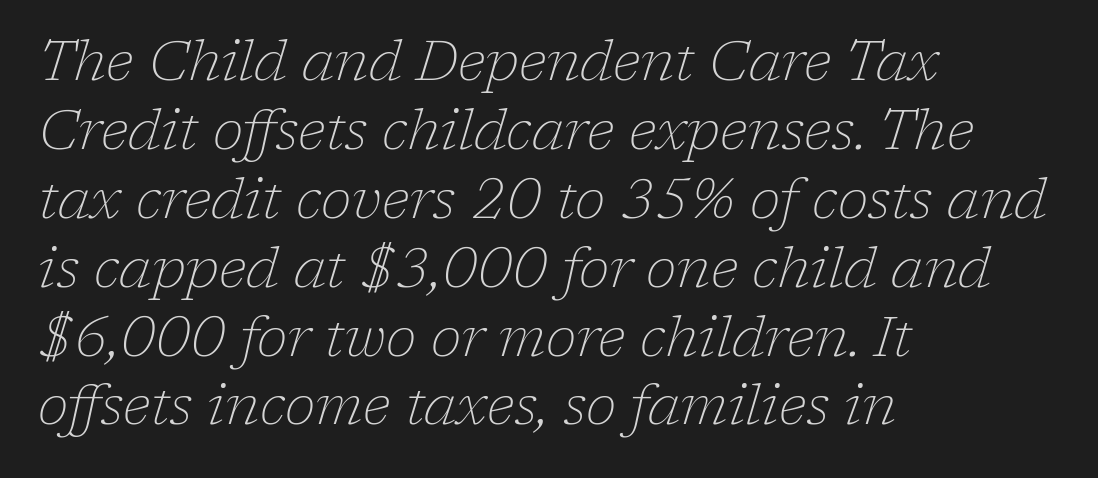
The image shows 56 px thin serif type, italic (leaning right); set left-aligned, line spacing 1.23x, normal letter spacing, not underlined; low stroke contrast and a medium x-height.
